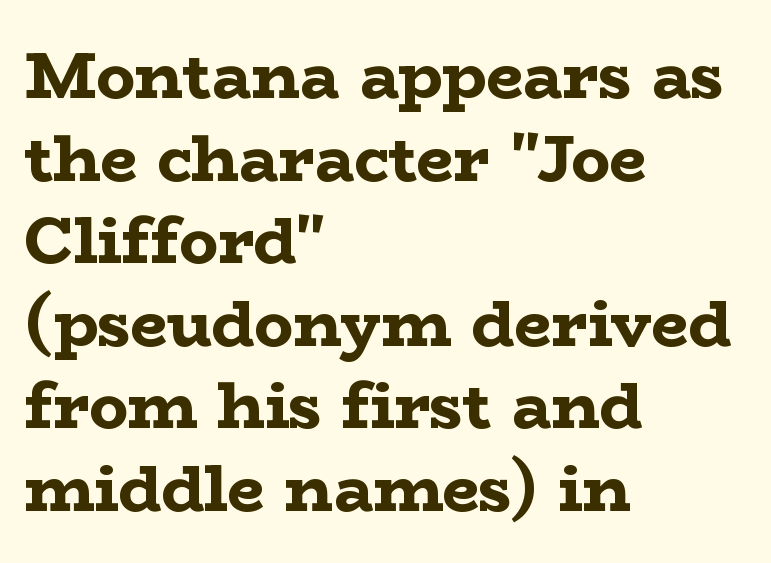
The image shows 65 px bold, wide serif type, upright; set left-aligned, normal line spacing (1.27x), normal letter spacing, not underlined; low stroke contrast and a medium x-height.
